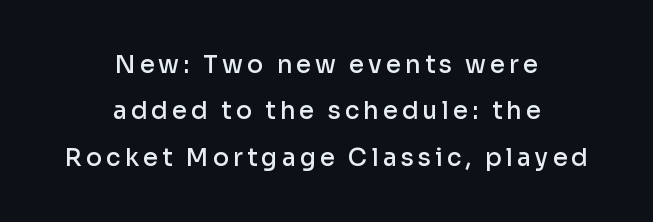
{"italic": "no", "bold": "semi", "underline": "no", "align": "center", "line_spacing": "loose", "line_spacing_ratio": 1.93, "glyph_px": 24}
